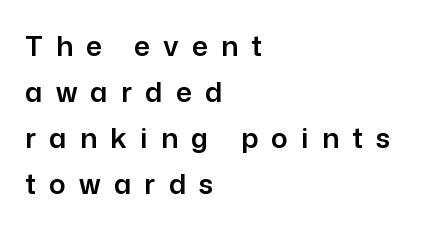
Q: Is the text italic (slanted)? A: No, it is upright.
Q: Is the typeface a serif or a sans-serif typeface? A: Sans-serif.
Q: Is the text underlined? A: No.
Q: How is the paragraph aligned? A: Left-aligned.
Q: Is the spacing between letters normal or unusually wide? A: Unusually wide.
Q: Is the spacing between lines tight, normal or loose? A: Normal.
Q: Width (condensed, normal, or wide)? A: Normal.
Q: Stroke contrast? A: Low.
Q: x-height? A: Medium.
Q: Monospaced? A: No.
